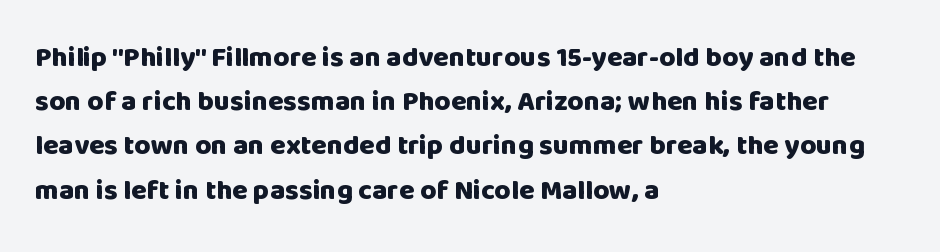
Style check: upright. Do the characters align in a grid? No, the font is proportional. Horizontally, the lines are justified to the leading edge only. Plain, unruled lines of type. Between one letter and the next there's only the usual sliver of space. Whoever set this chose a conventional vertical rhythm.
